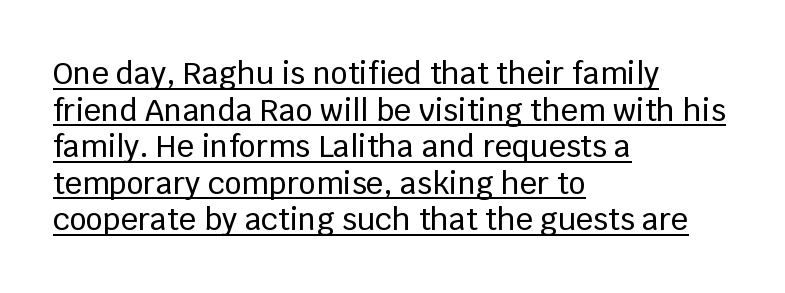
Q: Is the text italic (slanted)? A: No, it is upright.
Q: Is the typeface a serif or a sans-serif typeface? A: Sans-serif.
Q: Is the text underlined? A: Yes.
Q: How is the paragraph aligned? A: Left-aligned.
Q: Is the spacing between letters normal or unusually wide? A: Normal.
Q: Width (condensed, normal, or wide)? A: Normal.
Q: Stroke contrast? A: Low.
Q: x-height? A: Large.
Q: Monospaced? A: No.
